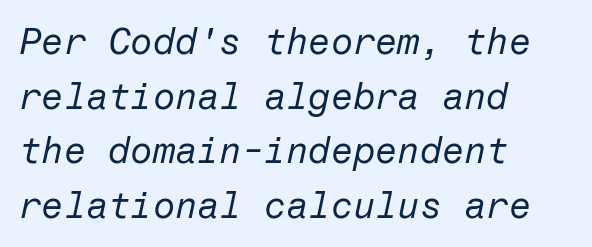
{"italic": "yes", "lean": "right", "slant_degrees": 12, "bold": "no", "weight": "regular", "width": "normal", "stroke_contrast": "low", "x_height": "medium", "underline": "no", "align": "left", "line_spacing": "normal", "line_spacing_ratio": 1.52, "letter_spacing": "normal", "letter_spacing_em": 0.0, "glyph_px": 36}
